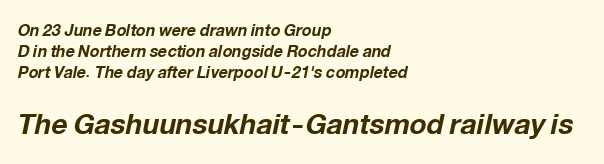
Note the varied advance widths — an 'i' is clearly narrower than an 'm'. Vertically, the passage feels balanced, rows spaced as you'd expect. A typesetter would mark this as italic. Size hierarchy here favors the trailing block over the leading one. Decoration check: the copy has no underline.
